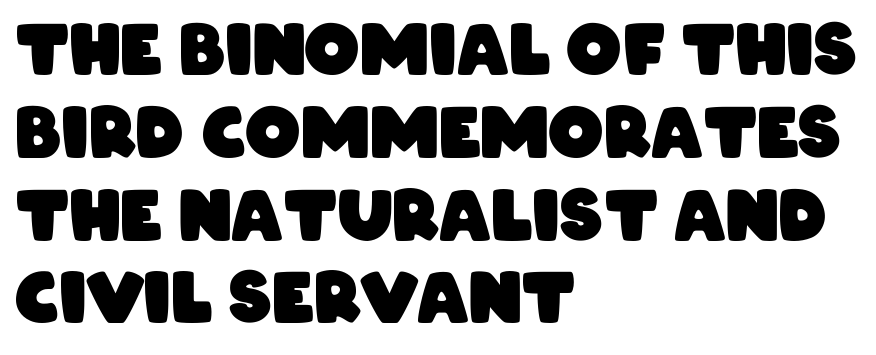
Q: Is the text bold? A: Yes.
Q: Is the typeface a serif or a sans-serif typeface? A: Sans-serif.
Q: Is the text underlined? A: No.
Q: How is the paragraph aligned? A: Left-aligned.
Q: Is the spacing between letters normal or unusually wide? A: Normal.
Q: Width (condensed, normal, or wide)? A: Condensed.
Q: Stroke contrast? A: Low.
Q: x-height? A: Large.
Q: Monospaced? A: No.
